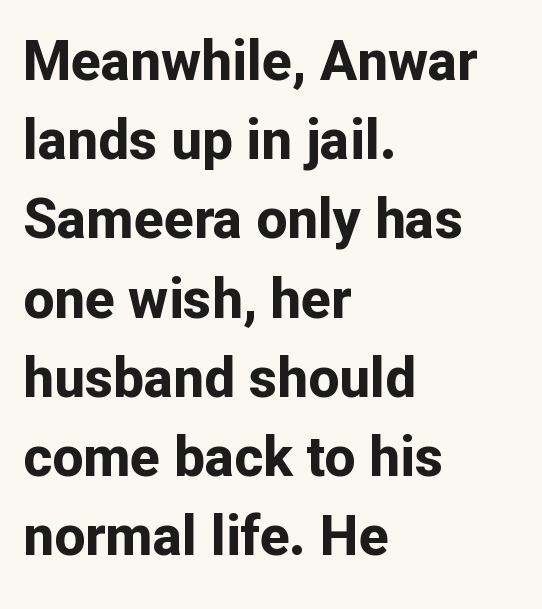
Q: Is the text bold? A: Yes.
Q: Is the text italic (slanted)? A: No, it is upright.
Q: Is the typeface a serif or a sans-serif typeface? A: Sans-serif.
Q: Is the text underlined? A: No.
Q: How is the paragraph aligned? A: Left-aligned.
Q: Is the spacing between letters normal or unusually wide? A: Normal.
Q: Is the spacing between lines tight, normal or loose? A: Normal.
Q: Width (condensed, normal, or wide)? A: Normal.
Q: Stroke contrast? A: Low.
Q: x-height? A: Medium.
Q: Monospaced? A: No.
